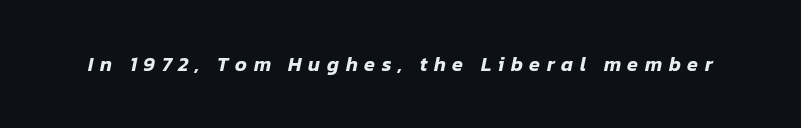
{"italic": "yes", "lean": "right", "slant_degrees": 12, "underline": "no", "letter_spacing": "wide", "letter_spacing_em": 0.33, "glyph_px": 20}
